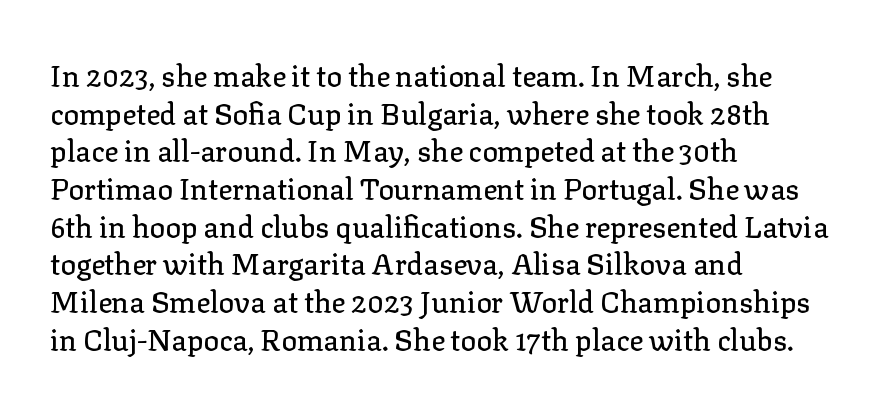
{"serif": "yes", "italic": "no", "width": "normal", "stroke_contrast": "low", "x_height": "medium", "monospaced": "no", "underline": "no", "align": "left", "line_spacing": "normal", "line_spacing_ratio": 1.3, "letter_spacing": "normal", "letter_spacing_em": 0.0, "glyph_px": 29}
